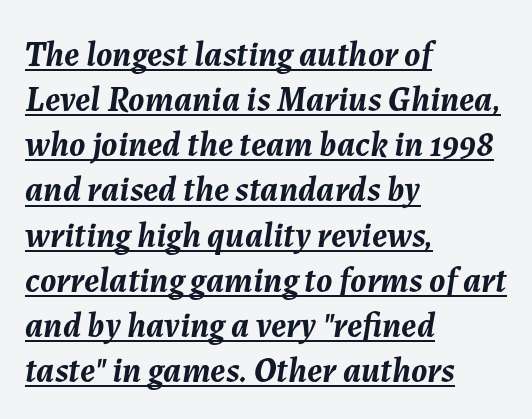
The image shows 35 px semibold type, italic (leaning right); set left-aligned, normal line spacing (1.29x), normal letter spacing, underlined; medium stroke contrast and a medium x-height.
